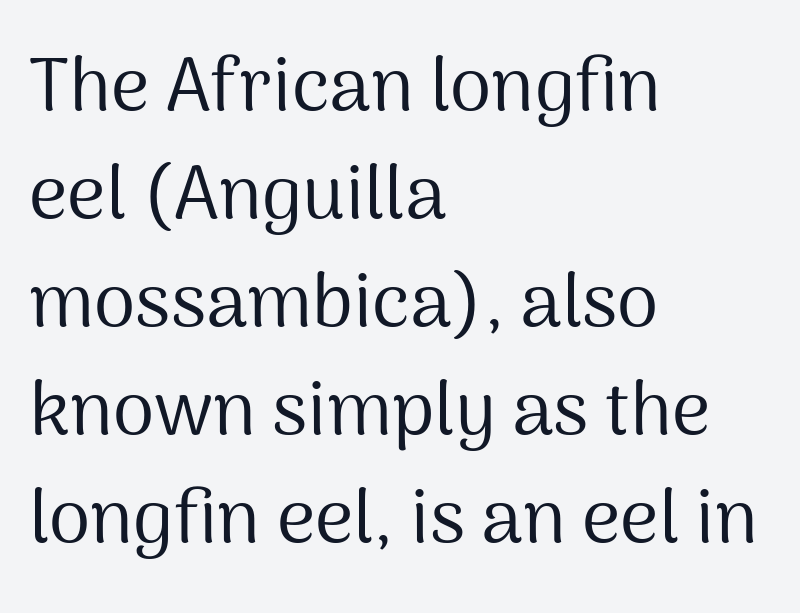
Q: Is the text bold? A: No.
Q: Is the text italic (slanted)? A: No, it is upright.
Q: Is the typeface a serif or a sans-serif typeface? A: Sans-serif.
Q: Is the text underlined? A: No.
Q: How is the paragraph aligned? A: Left-aligned.
Q: Is the spacing between letters normal or unusually wide? A: Normal.
Q: Is the spacing between lines tight, normal or loose? A: Normal.
Q: Width (condensed, normal, or wide)? A: Normal.
Q: Stroke contrast? A: Medium.
Q: x-height? A: Medium.
Q: Monospaced? A: No.
